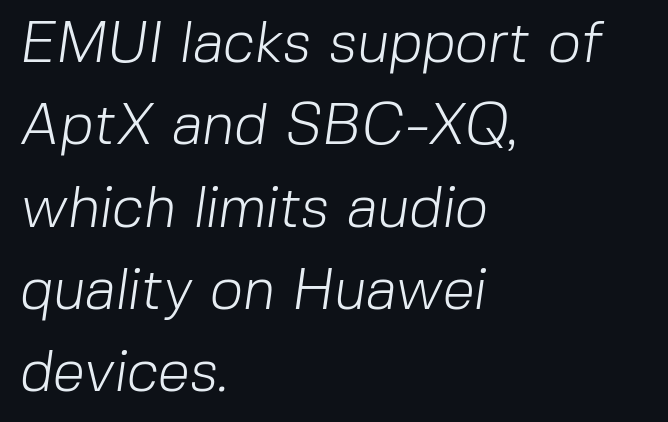
Glance below the letters and you will spot only blank space. Here the designer chose a conventional face with non-uniform glyph widths. Characters follow at the spacing the type designer built in. Reading down the column, the eye jumps a familiar distance to each next line.
